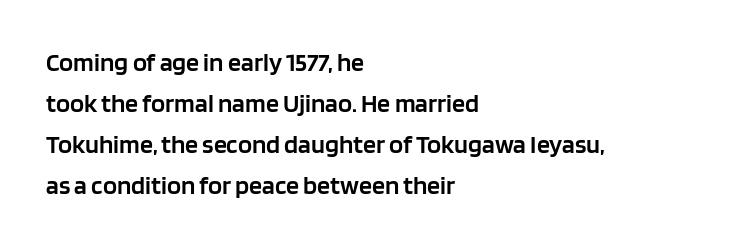
Q: Is the text bold? A: Semi-bold.
Q: Is the text italic (slanted)? A: No, it is upright.
Q: Is the text underlined? A: No.
Q: How is the paragraph aligned? A: Left-aligned.
Q: Is the spacing between letters normal or unusually wide? A: Normal.
Q: Is the spacing between lines tight, normal or loose? A: Normal.
